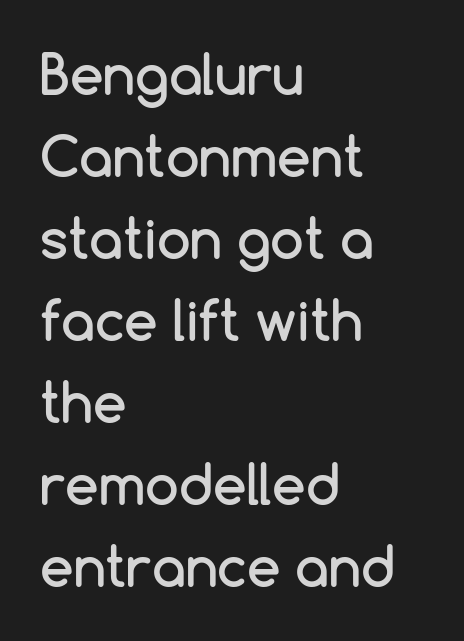
{"serif": "no", "italic": "no", "width": "normal", "stroke_contrast": "low", "x_height": "medium", "monospaced": "no", "underline": "no", "align": "left", "line_spacing": "normal", "line_spacing_ratio": 1.52, "letter_spacing": "normal", "letter_spacing_em": 0.0, "glyph_px": 54}
